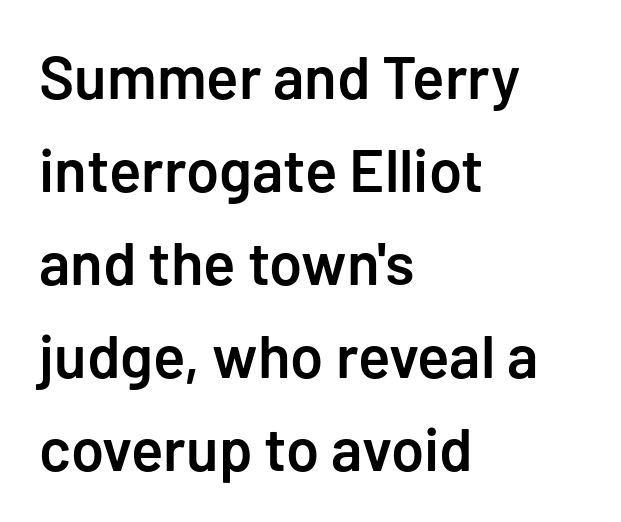
The image shows 60 px semibold sans-serif type, upright; set left-aligned, normal line spacing (1.55x), normal letter spacing, not underlined; low stroke contrast and a medium x-height.
